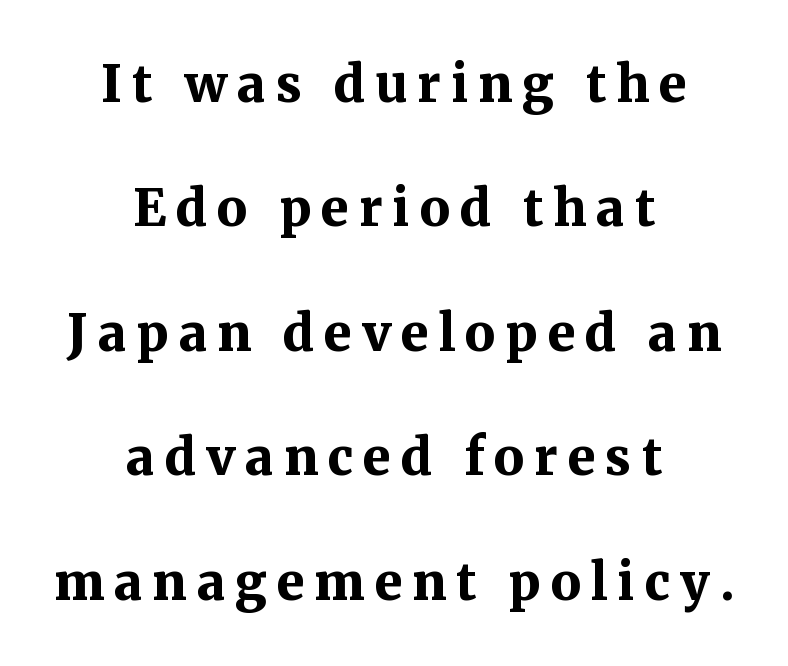
The image shows 50 px bold serif type, upright; set centered, loose line spacing (2.49x), unusually wide letter spacing (+0.2 em), not underlined; medium stroke contrast and a medium x-height.
